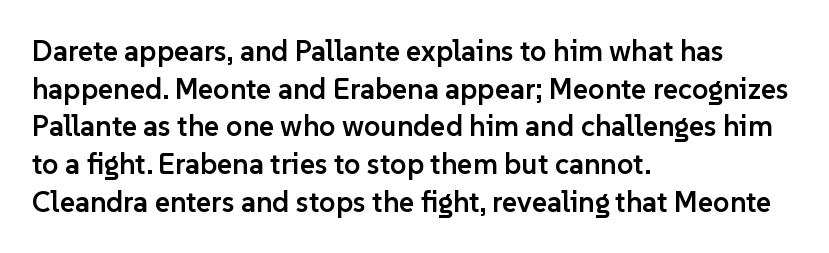
The image shows 29 px semibold sans-serif type, upright; set left-aligned, normal line spacing (1.3x), normal letter spacing, not underlined; low stroke contrast and a medium x-height.
